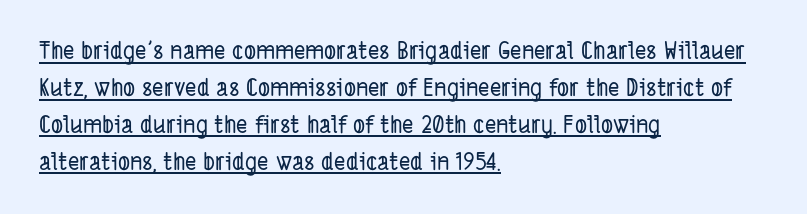
A typographer would call this underscored text. The setting favours the left margin, as ordinary paragraphs usually do. The leading is moderate, giving the passage an even texture. These lines keep a tight, regular rhythm from letter to letter.
